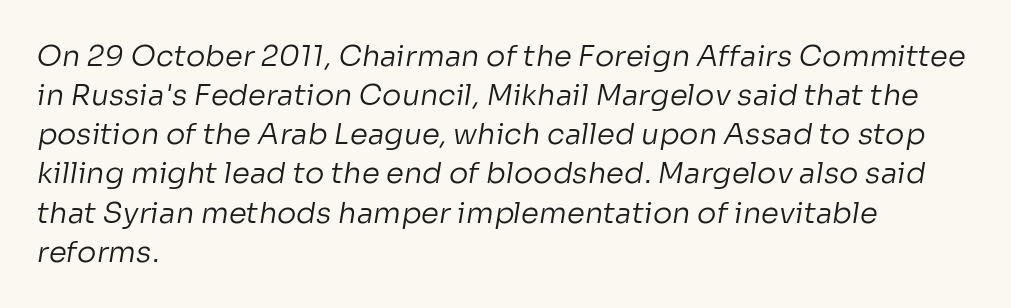
The font family rendered here belongs to the sans-serif group. Proportional: the letters do not fall into vertical columns. Summary of vertical rhythm: regular, with standard interline spacing. What stands out about the letter spacing? Nothing — it is the standard amount. This sample is left-justified, so line endings fall wherever the words run out.
